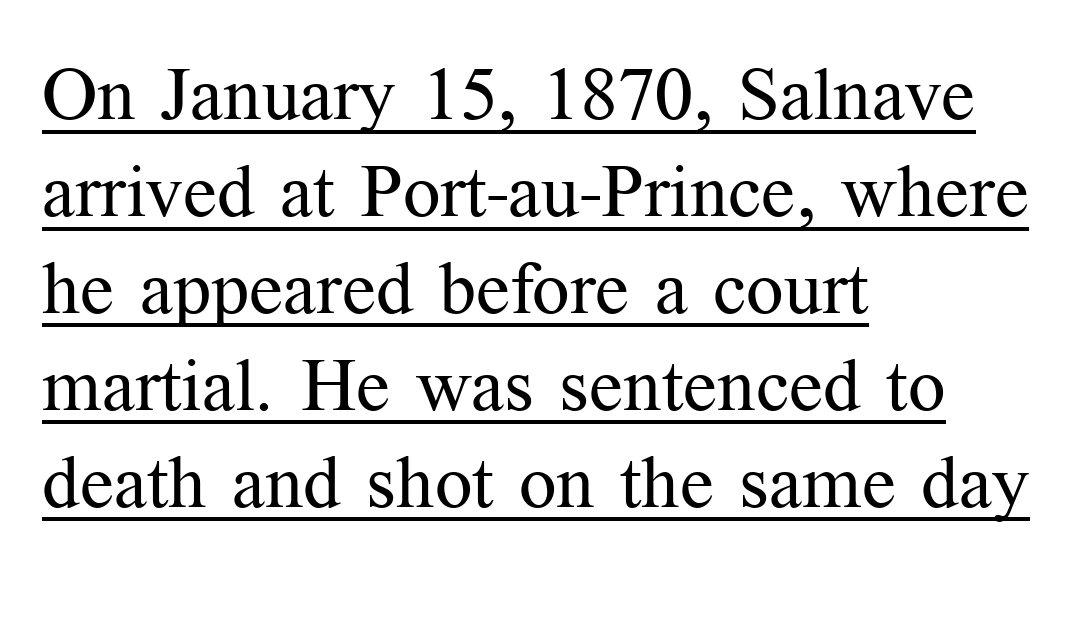
The image shows 74 px regular-weight serif type, upright; set left-aligned, normal line spacing (1.31x), normal letter spacing, underlined; medium stroke contrast and a medium x-height.
